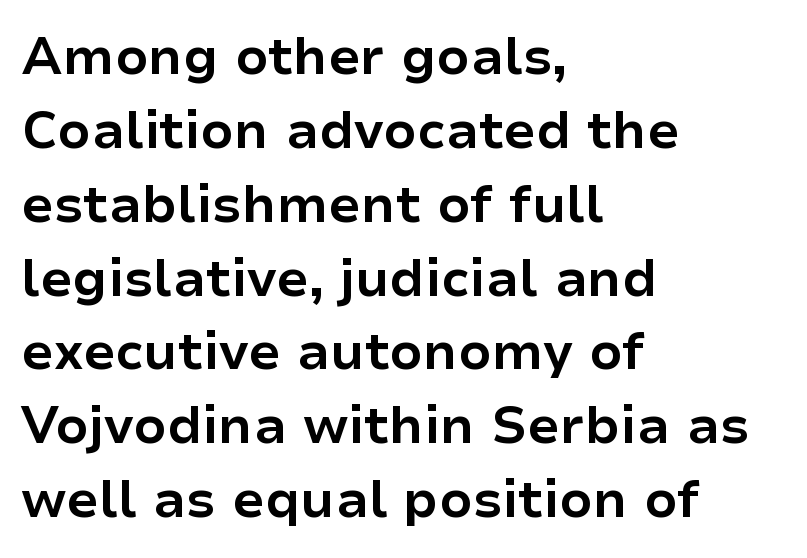
{"serif": "no", "italic": "no", "bold": "yes", "weight": "bold", "width": "normal", "stroke_contrast": "low", "x_height": "medium", "monospaced": "no", "underline": "no", "align": "left", "line_spacing": "normal", "line_spacing_ratio": 1.42, "letter_spacing": "normal", "letter_spacing_em": 0.0, "glyph_px": 52}
